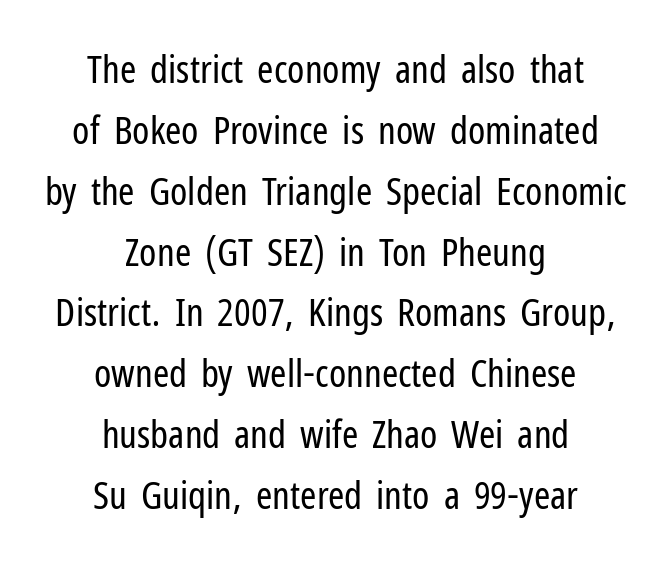
The image shows 39 px regular-weight, condensed sans-serif type, upright; set centered, normal line spacing (1.56x), normal letter spacing, not underlined; low stroke contrast and a medium x-height.
